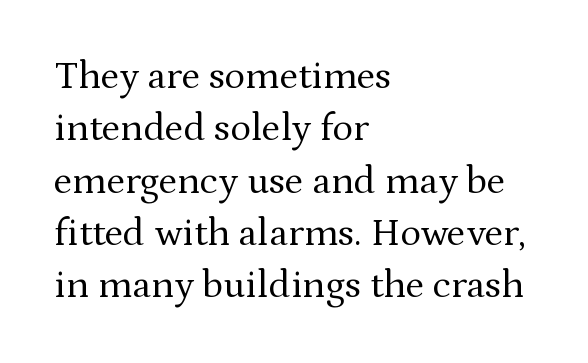
{"serif": "yes", "italic": "no", "bold": "no", "weight": "regular", "width": "normal", "stroke_contrast": "medium", "x_height": "medium", "monospaced": "no", "underline": "no", "align": "left", "line_spacing": "normal", "line_spacing_ratio": 1.34, "letter_spacing": "normal", "letter_spacing_em": 0.0, "glyph_px": 39}
